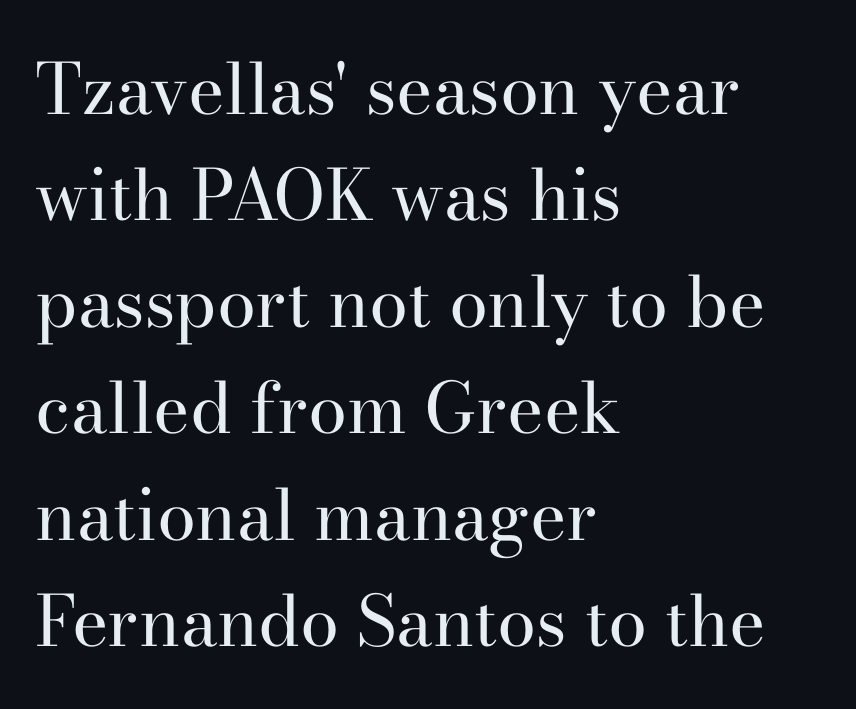
The image shows 70 px regular-weight serif type, upright; set left-aligned, normal line spacing (1.52x), normal letter spacing, not underlined; high stroke contrast and a small x-height.
